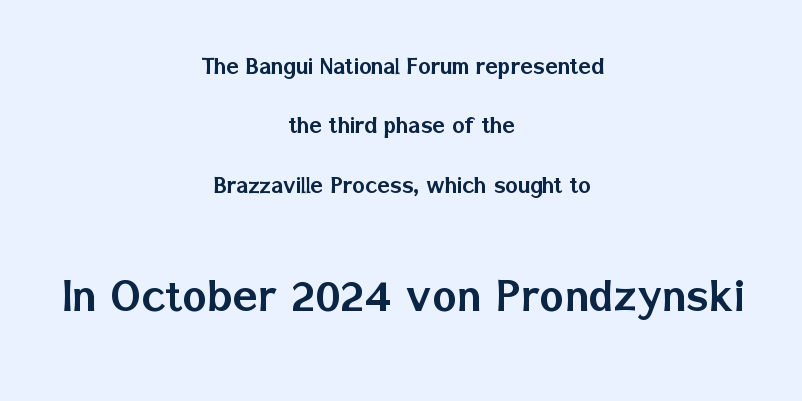
The image shows 52 px sans-serif type, upright; set centered, loose line spacing (2.28x), normal letter spacing, not underlined; the second (bottom) block is 2.0x larger; low stroke contrast and a medium x-height.
